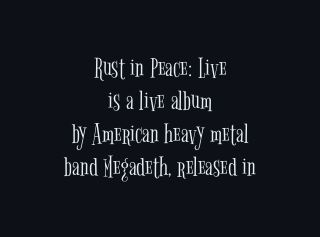
{"serif": "yes", "italic": "no", "bold": "no", "weight": "light", "width": "condensed", "stroke_contrast": "low", "x_height": "medium", "monospaced": "no", "underline": "no", "align": "center", "line_spacing": "tight", "line_spacing_ratio": 1.14, "letter_spacing": "normal", "letter_spacing_em": 0.0, "glyph_px": 29}
